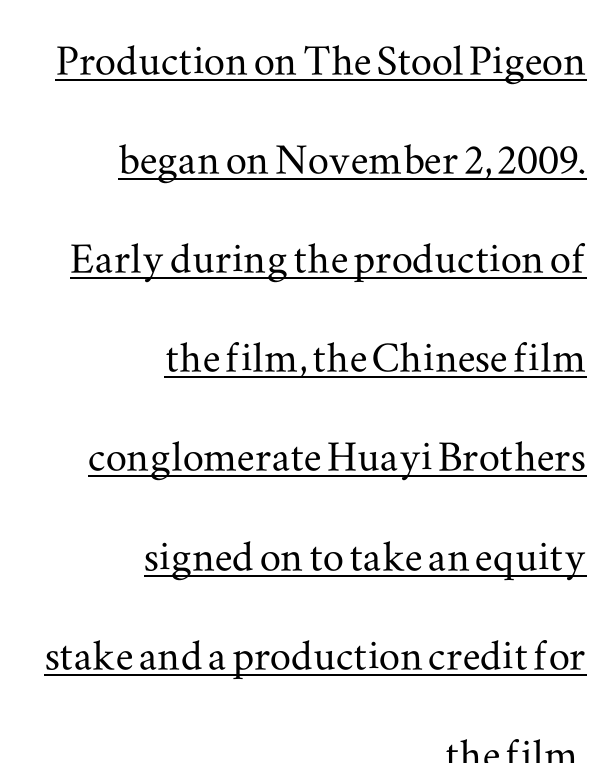
Q: Is the text italic (slanted)? A: No, it is upright.
Q: Is the typeface a serif or a sans-serif typeface? A: Serif.
Q: Is the text underlined? A: Yes.
Q: How is the paragraph aligned? A: Right-aligned.
Q: Is the spacing between letters normal or unusually wide? A: Normal.
Q: Width (condensed, normal, or wide)? A: Wide.
Q: Stroke contrast? A: Medium.
Q: x-height? A: Small.
Q: Monospaced? A: No.
